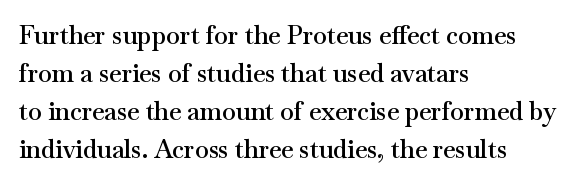
{"italic": "no", "bold": "semi", "underline": "no", "align": "left", "line_spacing": "normal", "line_spacing_ratio": 1.52, "letter_spacing": "normal", "letter_spacing_em": 0.0, "glyph_px": 25}
